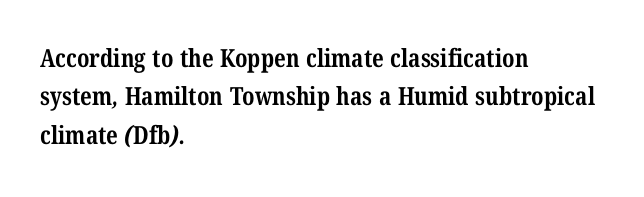
The ragged edge is on the right, which tells us the setting is flush left. A clean baseline with only descenders dipping below it. What weight is shown? A full bold with thick strokes. How are the letters spaced? Ordinarily, with no added tracking.
